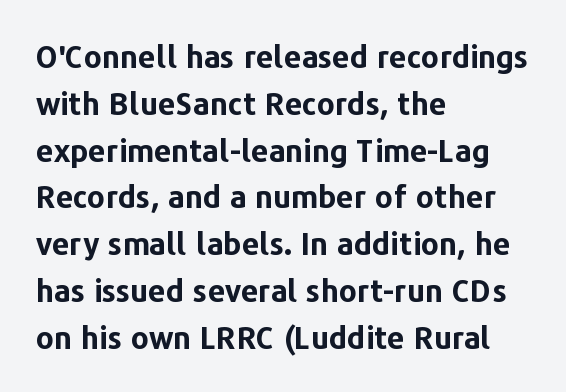
Q: Is the text bold? A: Yes.
Q: Is the text italic (slanted)? A: No, it is upright.
Q: Is the typeface a serif or a sans-serif typeface? A: Sans-serif.
Q: Is the text underlined? A: No.
Q: How is the paragraph aligned? A: Left-aligned.
Q: Is the spacing between letters normal or unusually wide? A: Normal.
Q: Is the spacing between lines tight, normal or loose? A: Normal.
Q: Width (condensed, normal, or wide)? A: Normal.
Q: Stroke contrast? A: Low.
Q: x-height? A: Medium.
Q: Monospaced? A: No.
